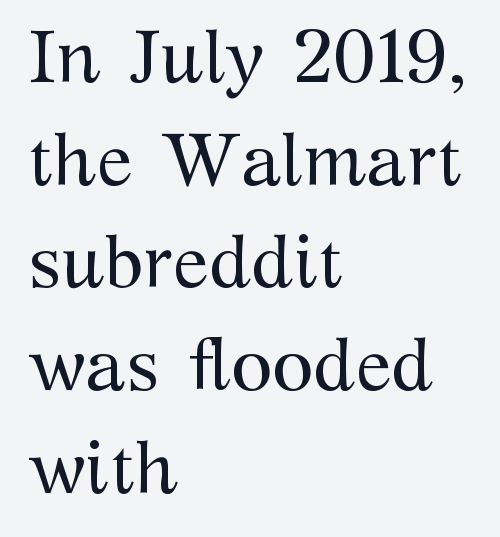
The image shows 75 px regular-weight serif type, upright; set left-aligned, normal line spacing (1.37x), normal letter spacing, not underlined; medium stroke contrast and a medium x-height.
